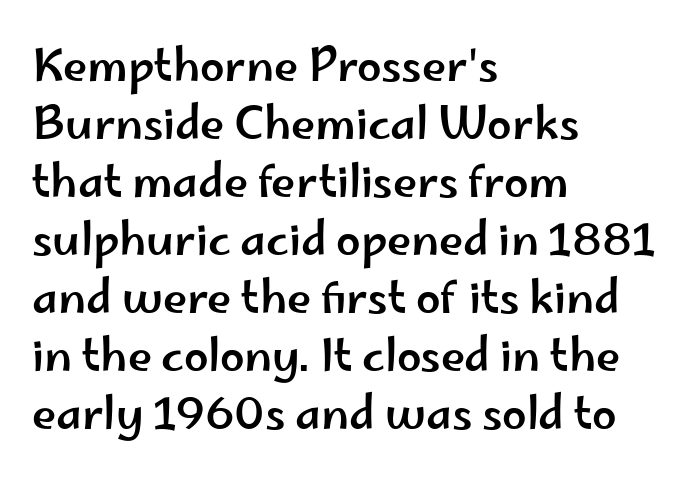
The image shows 44 px wide sans-serif type, upright; set left-aligned, normal line spacing (1.32x), normal letter spacing, not underlined; low stroke contrast and a small x-height.
